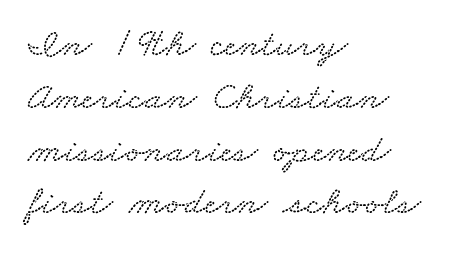
Only glyphs here, with clear space below each row. These lines are set flush left with a ragged right edge. The face used here is rendered with its standard letterfit. One glance says typical: line gaps are just what's usual. Character widths vary here, with narrow letters taking less room than wide ones.
